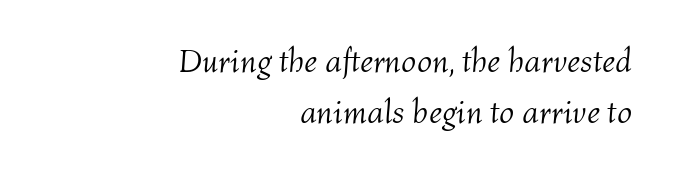
{"italic": "yes", "lean": "right", "slant_degrees": 4, "bold": "no", "weight": "light", "width": "normal", "stroke_contrast": "medium", "x_height": "medium", "monospaced": "no", "underline": "no", "align": "right", "line_spacing": "normal", "line_spacing_ratio": 1.54, "letter_spacing": "normal", "letter_spacing_em": 0.0, "glyph_px": 33}
